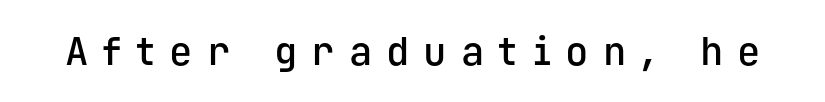
Q: Is the text bold? A: Semi-bold.
Q: Is the text italic (slanted)? A: No, it is upright.
Q: Is the typeface a serif or a sans-serif typeface? A: Sans-serif.
Q: Is the text underlined? A: No.
Q: Is the spacing between letters normal or unusually wide? A: Unusually wide.
Q: Width (condensed, normal, or wide)? A: Normal.
Q: Stroke contrast? A: Low.
Q: x-height? A: Medium.
Q: Monospaced? A: Yes.
